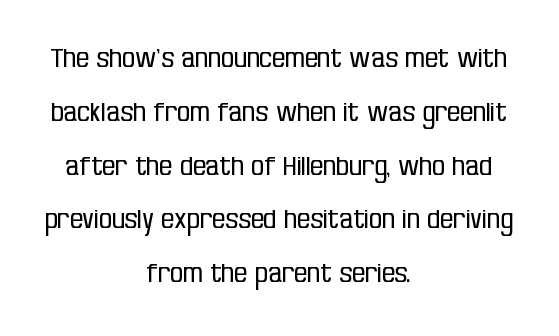
{"italic": "no", "bold": "no", "underline": "no", "align": "center", "line_spacing": "loose", "line_spacing_ratio": 2.07, "letter_spacing": "normal", "letter_spacing_em": 0.0, "glyph_px": 26}
